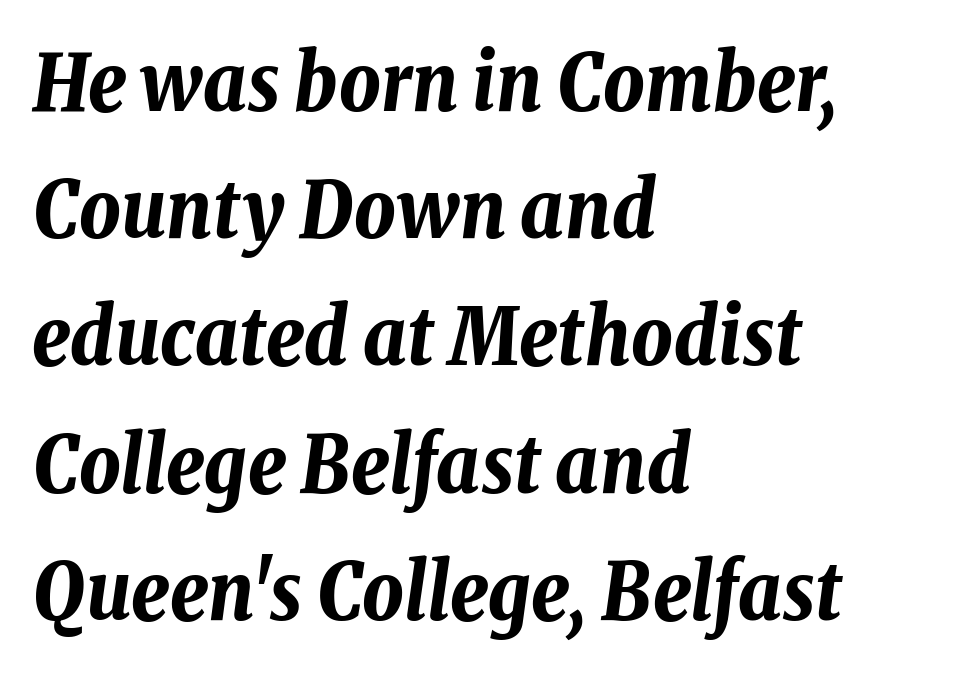
{"italic": "yes", "lean": "right", "slant_degrees": 8, "bold": "yes", "weight": "bold", "width": "condensed", "stroke_contrast": "low", "x_height": "medium", "monospaced": "no", "underline": "no", "align": "left", "line_spacing": "normal", "line_spacing_ratio": 1.59, "letter_spacing": "normal", "letter_spacing_em": 0.0, "glyph_px": 80}
